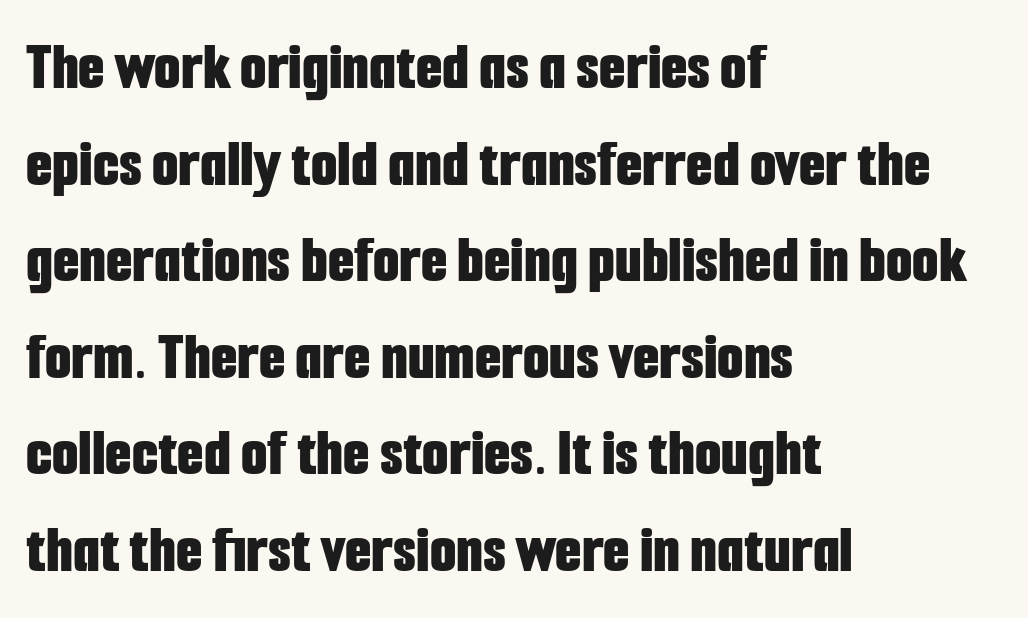
Stroke terminals: plain, sans-serif. Compared with typical paragraphs, the rows here are spaced about the same. Caption: bold face, heavy strokes. Varying glyph widths throughout — classic text-font behaviour.
